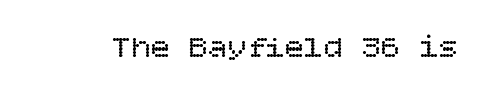
Q: Is the text bold? A: No.
Q: Is the text italic (slanted)? A: No, it is upright.
Q: Is the text underlined? A: No.
Q: Is the spacing between letters normal or unusually wide? A: Normal.
Q: Width (condensed, normal, or wide)? A: Normal.
Q: Stroke contrast? A: Low.
Q: x-height? A: Large.
